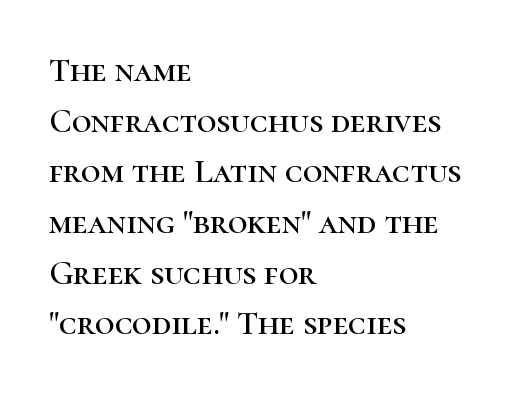
The image shows 34 px serif type, upright; set left-aligned, normal line spacing (1.49x), normal letter spacing, not underlined; high stroke contrast and a medium x-height.
